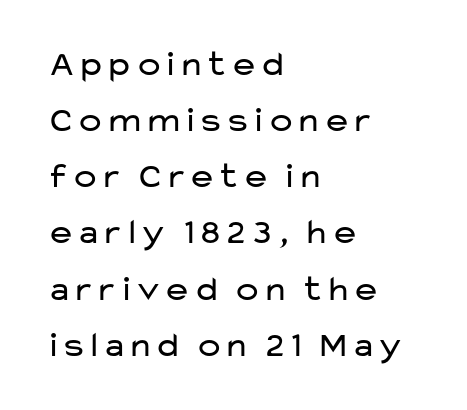
The image shows 36 px regular-weight, wide sans-serif type, upright; set left-aligned, normal line spacing (1.56x), normal letter spacing, not underlined; low stroke contrast and a medium x-height.
